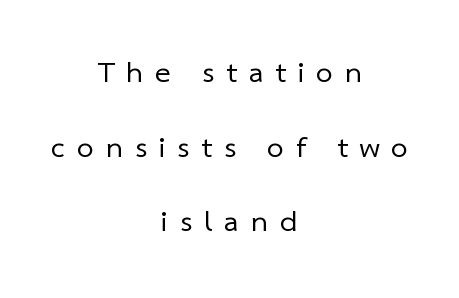
The image shows 30 px regular-weight sans-serif type; set centered, loose line spacing (2.49x), unusually wide letter spacing (+0.4 em), not underlined; low stroke contrast and a medium x-height.
